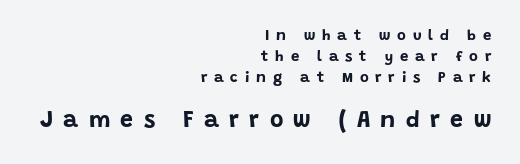
The image shows 23 px bold type, upright; set right-aligned, normal line spacing (1.4x), unusually wide letter spacing (+0.45 em), not underlined; the second (bottom) block is 1.53x larger.
